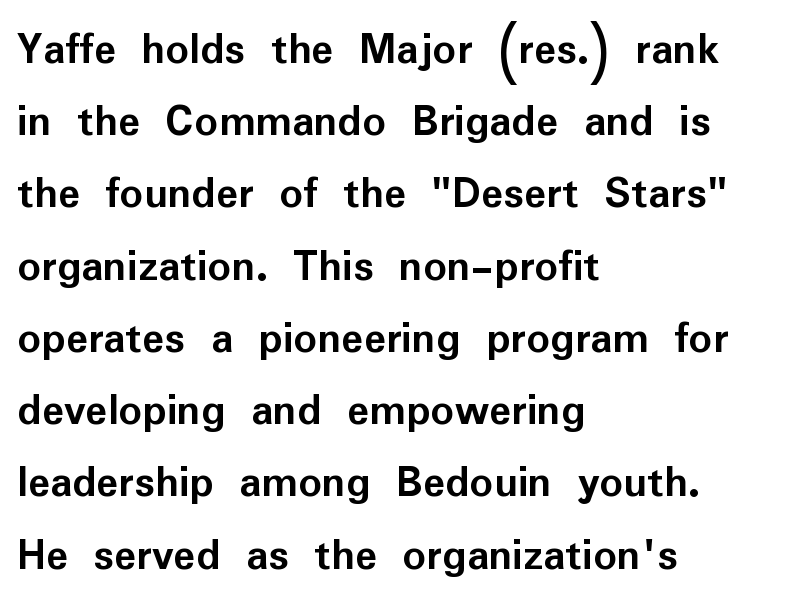
{"serif": "no", "italic": "no", "bold": "yes", "weight": "semibold", "width": "normal", "stroke_contrast": "low", "x_height": "medium", "monospaced": "no", "underline": "no", "align": "left", "line_spacing": "normal", "line_spacing_ratio": 1.57, "letter_spacing": "normal", "letter_spacing_em": 0.0, "glyph_px": 46}
